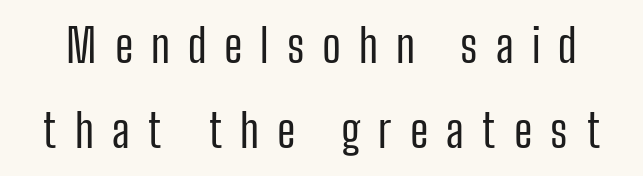
The image shows 46 px regular-weight, condensed sans-serif type, upright; set line spacing 1.85x, unusually wide letter spacing (+0.39 em), not underlined; low stroke contrast and a medium x-height.
